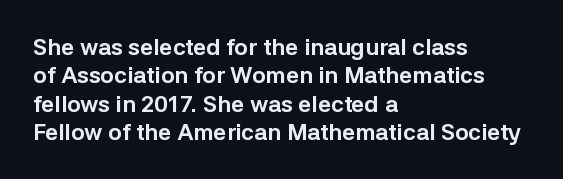
The image shows 23 px bold type, upright; set left-aligned, line spacing 1.23x, normal letter spacing, not underlined.
